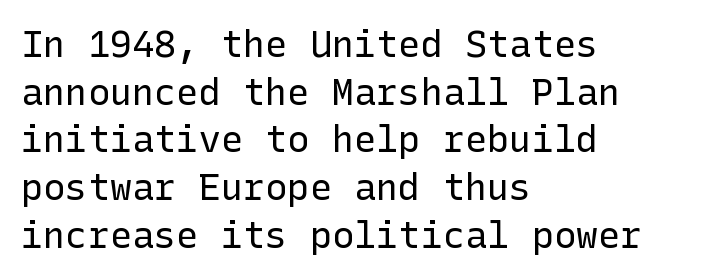
{"serif": "no", "italic": "no", "bold": "no", "weight": "regular", "width": "normal", "stroke_contrast": "low", "x_height": "medium", "underline": "no", "align": "left", "line_spacing": "normal", "line_spacing_ratio": 1.29, "letter_spacing": "normal", "letter_spacing_em": 0.0, "glyph_px": 37}
